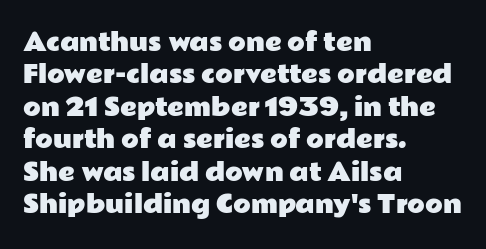
Rule under the text: the space is simply empty. Glyph-to-glyph distance matches everyday printed text. This block has exactly the height ordinary leading produces. Every character sits straight up, as roman type does. Teacher's note: observe the even left margin — that is flush-left alignment.
